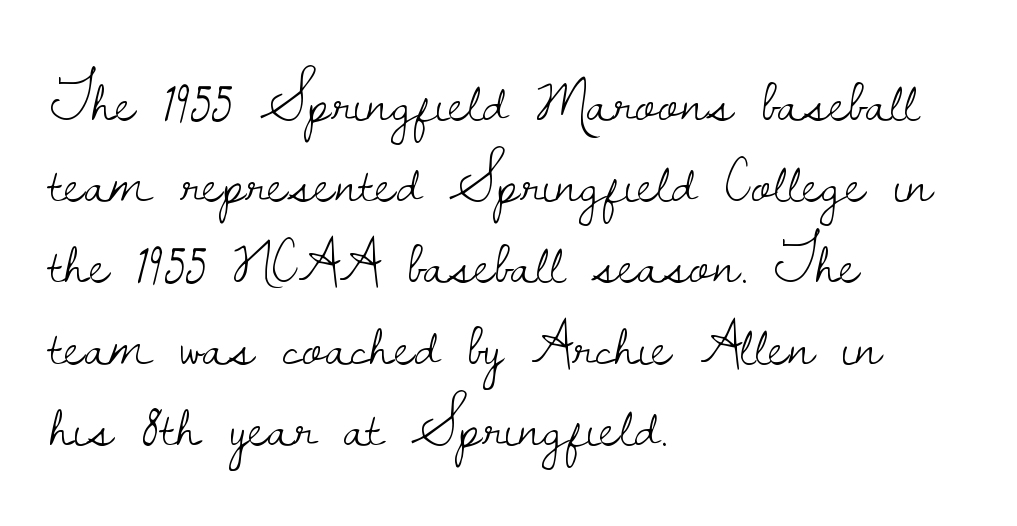
Q: Is the text bold? A: No.
Q: Is the text italic (slanted)? A: Yes.
Q: Is the typeface a serif or a sans-serif typeface? A: Serif.
Q: Is the text underlined? A: No.
Q: How is the paragraph aligned? A: Left-aligned.
Q: Is the spacing between letters normal or unusually wide? A: Normal.
Q: Is the spacing between lines tight, normal or loose? A: Normal.
Q: Width (condensed, normal, or wide)? A: Normal.
Q: Stroke contrast? A: Low.
Q: x-height? A: Small.
Q: Monospaced? A: No.
